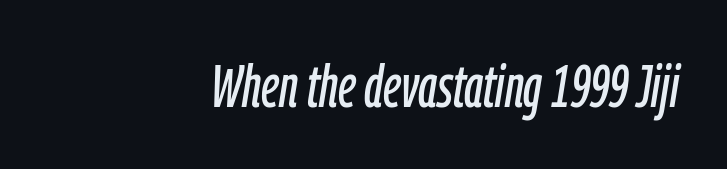
{"italic": "yes", "lean": "right", "slant_degrees": 9, "width": "condensed", "stroke_contrast": "low", "x_height": "medium", "monospaced": "no", "underline": "no", "align": "right", "letter_spacing": "normal", "letter_spacing_em": 0.0, "glyph_px": 60}
